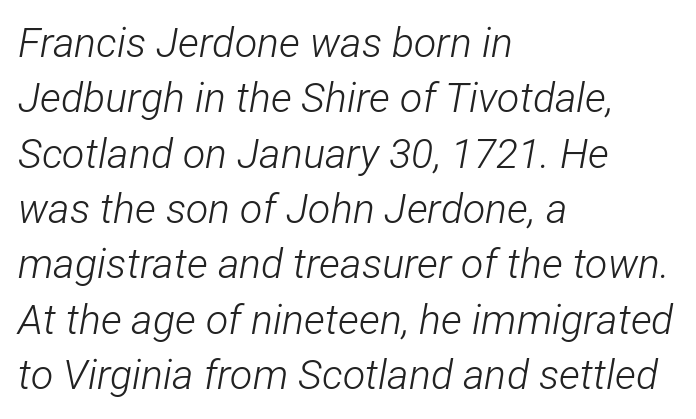
{"italic": "yes", "lean": "right", "slant_degrees": 12, "bold": "no", "weight": "light", "width": "condensed", "stroke_contrast": "low", "x_height": "medium", "monospaced": "no", "underline": "no", "align": "left", "line_spacing": "normal", "line_spacing_ratio": 1.35, "letter_spacing": "normal", "letter_spacing_em": 0.0, "glyph_px": 41}
